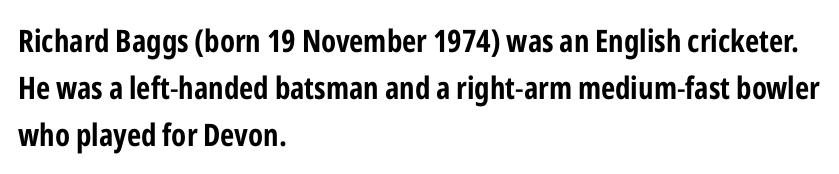
Q: Is the text italic (slanted)? A: No, it is upright.
Q: Is the typeface a serif or a sans-serif typeface? A: Sans-serif.
Q: Is the text underlined? A: No.
Q: How is the paragraph aligned? A: Left-aligned.
Q: Is the spacing between letters normal or unusually wide? A: Normal.
Q: Is the spacing between lines tight, normal or loose? A: Normal.
Q: Width (condensed, normal, or wide)? A: Condensed.
Q: Stroke contrast? A: Low.
Q: x-height? A: Medium.
Q: Monospaced? A: No.
